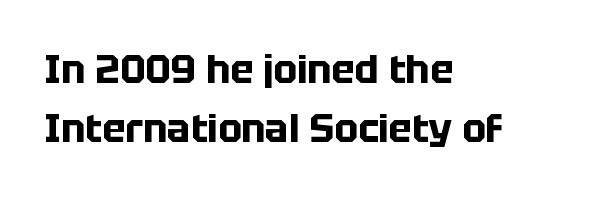
Q: Is the text bold? A: Yes.
Q: Is the text italic (slanted)? A: No, it is upright.
Q: Is the typeface a serif or a sans-serif typeface? A: Sans-serif.
Q: Is the text underlined? A: No.
Q: How is the paragraph aligned? A: Left-aligned.
Q: Is the spacing between letters normal or unusually wide? A: Normal.
Q: Is the spacing between lines tight, normal or loose? A: Normal.
Q: Width (condensed, normal, or wide)? A: Normal.
Q: Stroke contrast? A: Low.
Q: x-height? A: Large.
Q: Monospaced? A: No.
